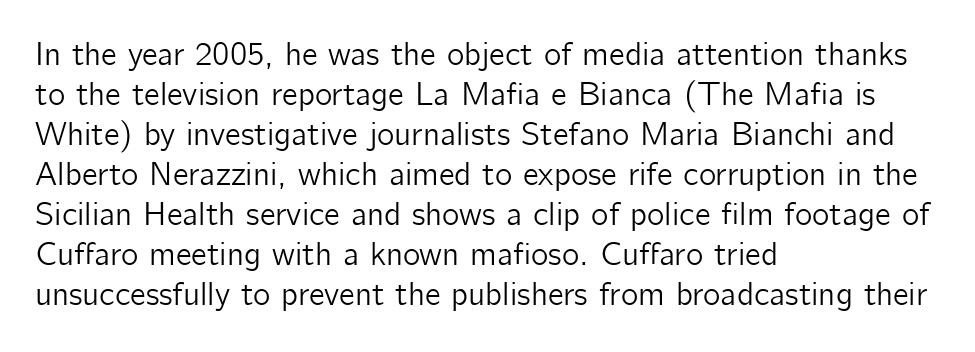
{"serif": "no", "italic": "no", "width": "normal", "stroke_contrast": "low", "x_height": "medium", "monospaced": "no", "underline": "no", "align": "left", "line_spacing_ratio": 1.21, "letter_spacing": "normal", "letter_spacing_em": 0.0, "glyph_px": 33}
